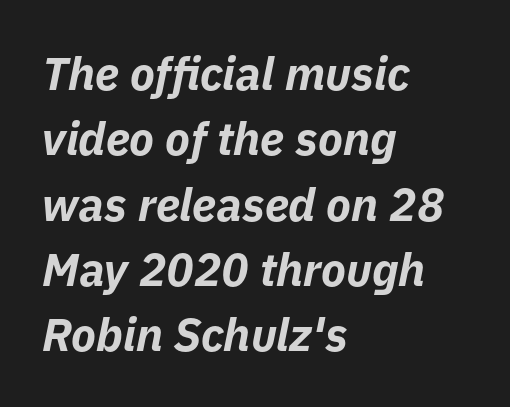
{"italic": "yes", "lean": "right", "slant_degrees": 11, "bold": "yes", "weight": "bold", "width": "normal", "stroke_contrast": "low", "x_height": "medium", "monospaced": "no", "underline": "no", "align": "left", "line_spacing": "normal", "line_spacing_ratio": 1.42, "letter_spacing": "normal", "letter_spacing_em": 0.0, "glyph_px": 46}
